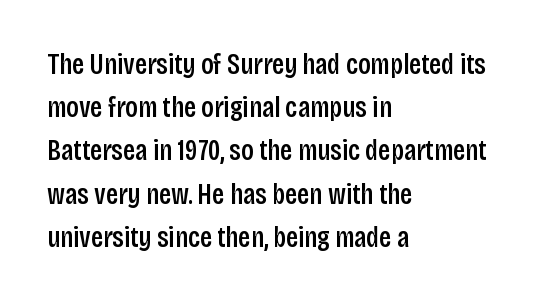
{"serif": "no", "italic": "no", "bold": "semi", "weight": "semibold", "width": "condensed", "stroke_contrast": "low", "x_height": "large", "monospaced": "no", "underline": "no", "align": "left", "line_spacing": "normal", "line_spacing_ratio": 1.49, "letter_spacing": "normal", "letter_spacing_em": 0.0, "glyph_px": 29}
